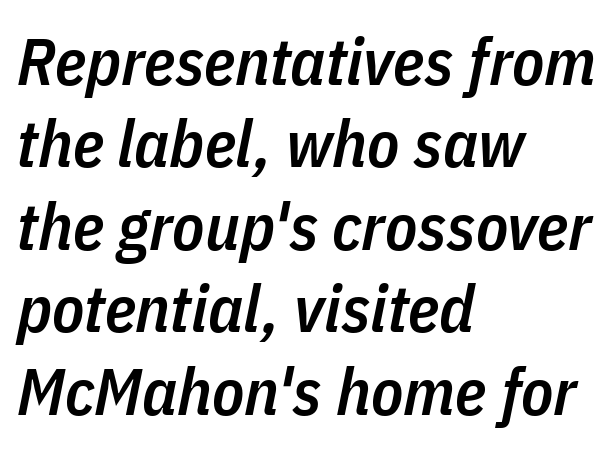
The image shows 66 px semibold, condensed type, italic (leaning right); set left-aligned, normal line spacing (1.25x), normal letter spacing, not underlined; low stroke contrast and a medium x-height.
